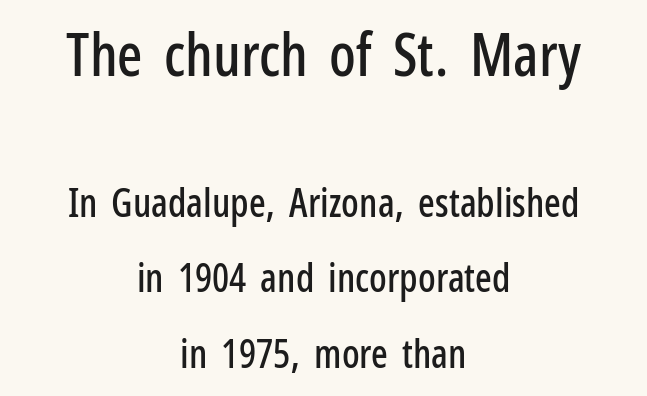
The strip under each line holds only bare page. You could not count columns in this text — the font is proportionally spaced. Check where the strokes stop: nothing finishes them off — pure sans. The rendering keeps characters at their native spacing. The letters stand upright; this is a roman face.
